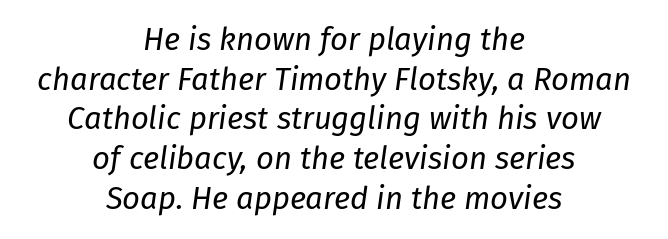
Q: Is the text bold? A: No.
Q: Is the text italic (slanted)? A: Yes, it leans right by about 8 degrees.
Q: Is the text underlined? A: No.
Q: How is the paragraph aligned? A: Centered.
Q: Is the spacing between letters normal or unusually wide? A: Normal.
Q: Is the spacing between lines tight, normal or loose? A: Normal.
Q: Width (condensed, normal, or wide)? A: Normal.
Q: Stroke contrast? A: Low.
Q: x-height? A: Medium.
Q: Monospaced? A: No.
